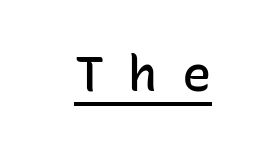
Here the designer chose a console-style face with uniform glyph widths. This rendering employs a face without finishing strokes, i.e., a sans-serif. Between one letter and the next there's a generous, obvious gap. Students, observe the line beneath the letters — that is underlining. Look at the stroke-to-counter ratio: somewhat heavy, a semibold.
